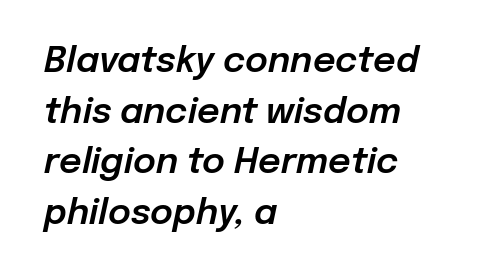
Think of a printed novel: that variable character pitch is what you see here. The rendering keeps characters at their native spacing. Emphasis-style slanted type is in use. The paragraph has a hard left edge and a soft right edge. The glyphs are unaccompanied by any horizontal stroke below them. The rows are spaced the way most documents space them.
